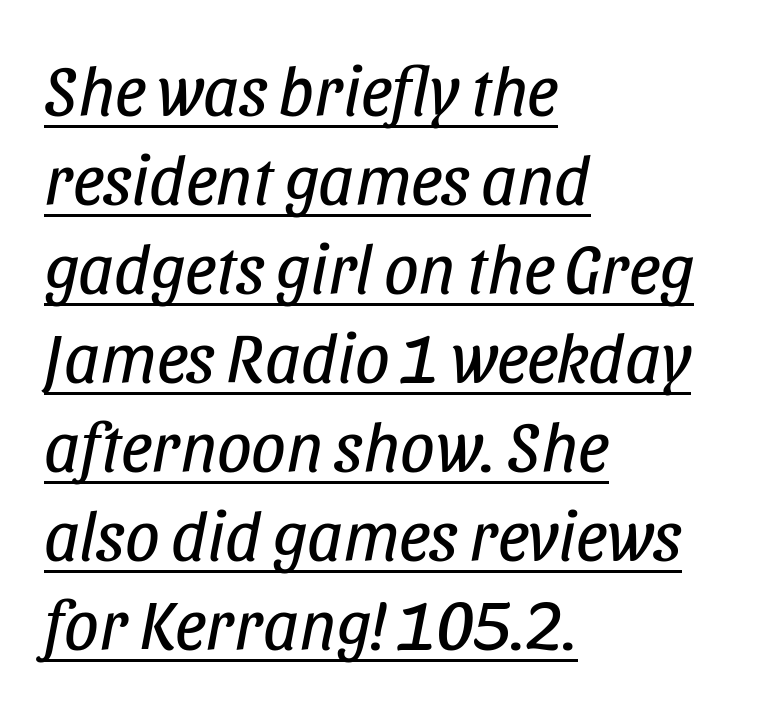
Q: Is the text bold? A: No.
Q: Is the text italic (slanted)? A: Yes, it leans right by about 11 degrees.
Q: Is the text underlined? A: Yes.
Q: How is the paragraph aligned? A: Left-aligned.
Q: Is the spacing between letters normal or unusually wide? A: Normal.
Q: Is the spacing between lines tight, normal or loose? A: Normal.
Q: Width (condensed, normal, or wide)? A: Condensed.
Q: Stroke contrast? A: Low.
Q: x-height? A: Large.
Q: Monospaced? A: No.
